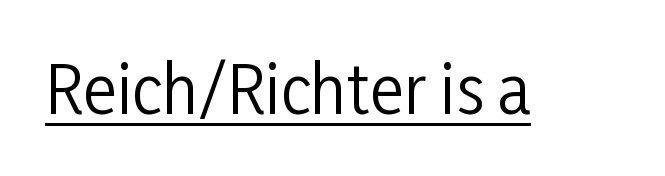
The image shows 65 px regular-weight, condensed sans-serif type, upright; set normal letter spacing, underlined; low stroke contrast and a medium x-height.
